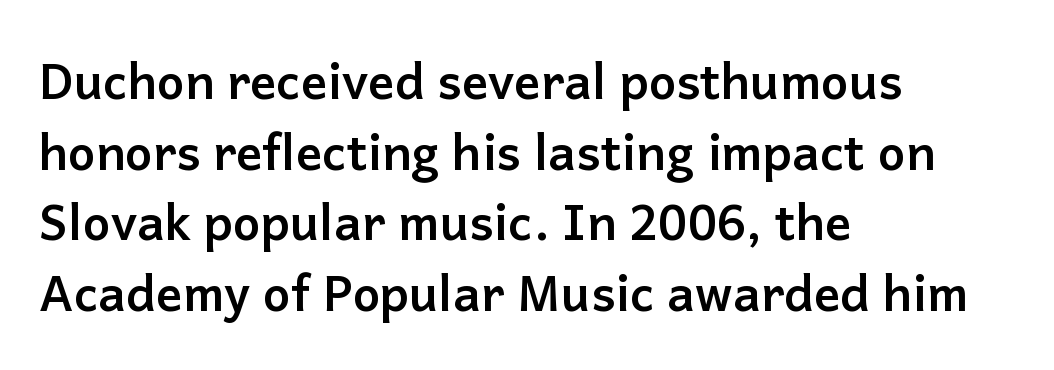
The image shows 49 px semibold sans-serif type, upright; set left-aligned, normal line spacing (1.44x), normal letter spacing, not underlined; low stroke contrast and a medium x-height.
